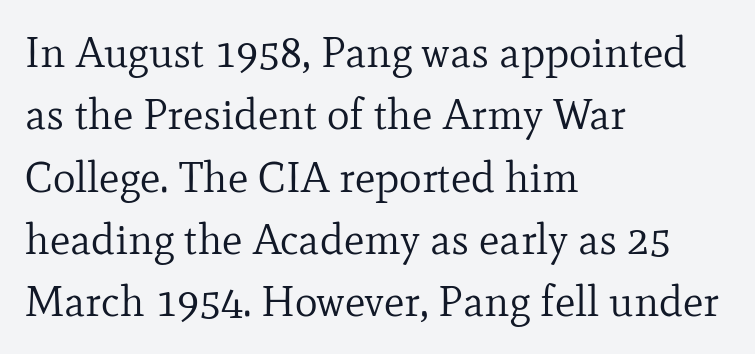
The glyphs in this specimen are seriffed. The block of text has a typical density, with ordinary space between rows. Summary of weight: not heavy and not bold. Is this a fixed-width face? No — the glyphs have proportional, varying widths. Tracking here is standard; glyphs follow each other at the usual distance. Bare-footed words on every line.
